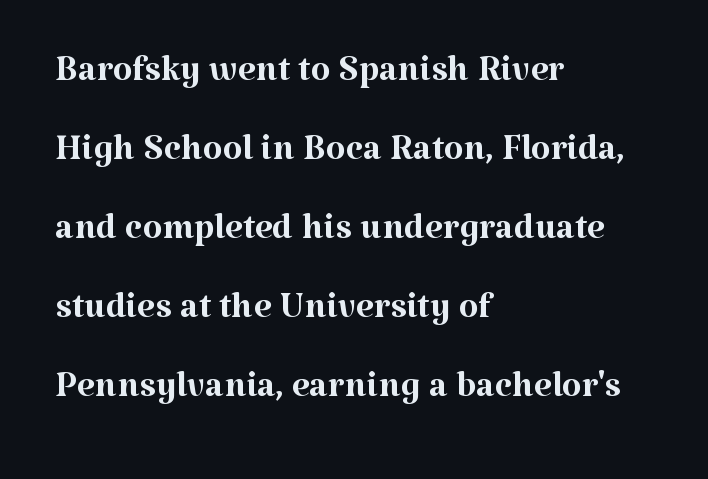
This is the regular roman posture of the typeface. How are the letters spaced? Ordinarily, with no added tracking. Quick note: interline space is typical. This reads as an unemphasized weight, regular at the heaviest. Where is the straight margin? On the left.
